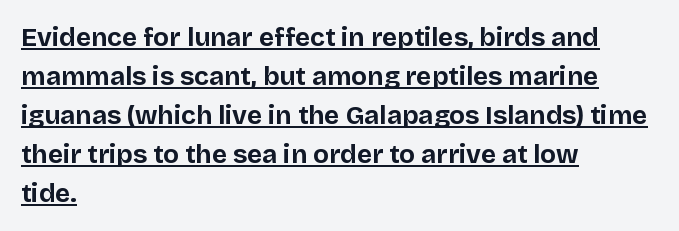
The rendering keeps characters at their native spacing. Italic? Not at all — the glyphs are vertical. Emphasis is given by a line drawn under the lettering. Rows of type keep a routine distance in the vertical direction. Casual observation: everything's shoved over to the left.
